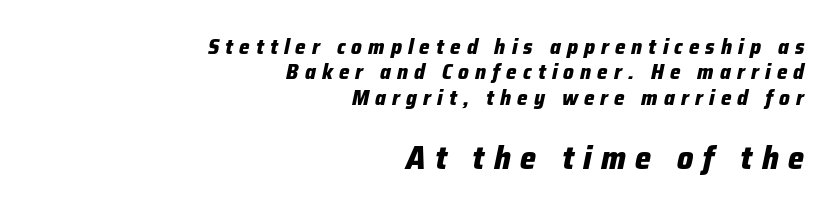
The space beneath each line is pristine and unruled. Small over large — that's the arrangement of the two blocks here. The letters are bold, with thick, heavy strokes. Varying glyph widths throughout — classic text-font behaviour. Does the lettering tilt? It does — this is italic. This sample is right-justified, so line beginnings fall wherever the words allow.
